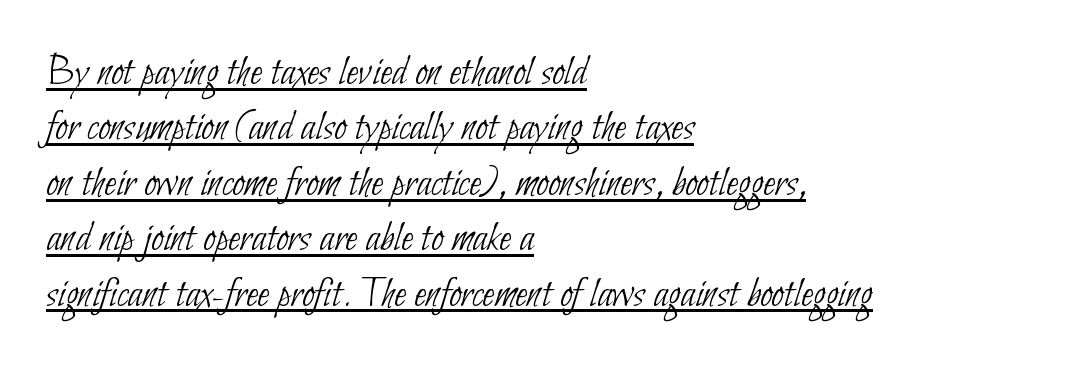
The weight tops out at a normal text grade. Varying glyph widths throughout — classic text-font behaviour. Compared with undecorated copy, this sample adds a rule below the words. How are the letters spaced? Ordinarily, with no added tracking. Quick note: interline space is typical.
